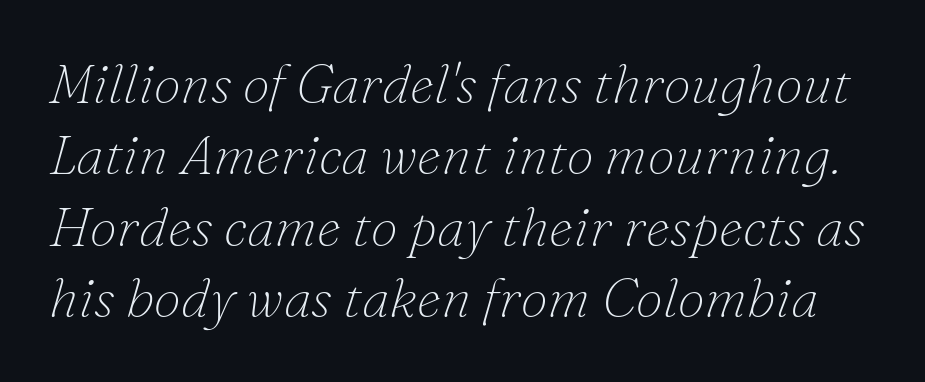
{"serif": "yes", "italic": "yes", "lean": "right", "slant_degrees": 16, "bold": "no", "weight": "thin", "width": "normal", "stroke_contrast": "low", "x_height": "small", "monospaced": "no", "underline": "no", "line_spacing": "normal", "line_spacing_ratio": 1.3, "letter_spacing": "normal", "letter_spacing_em": 0.0, "glyph_px": 55}
